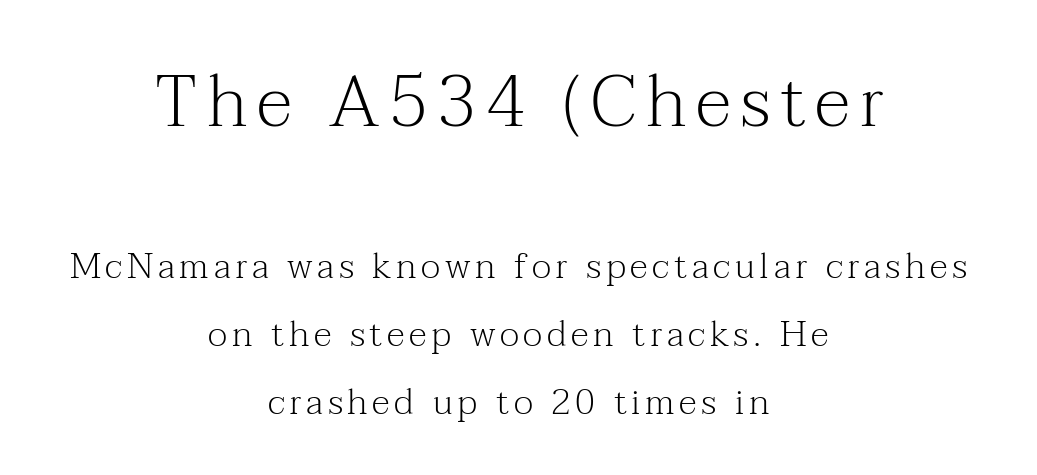
{"serif": "yes", "italic": "no", "bold": "no", "weight": "light", "width": "normal", "stroke_contrast": "medium", "x_height": "medium", "monospaced": "no", "underline": "no", "align": "center", "line_spacing_ratio": 1.89, "larger_block": "first", "size_ratio": 2.0, "glyph_px": 72}
